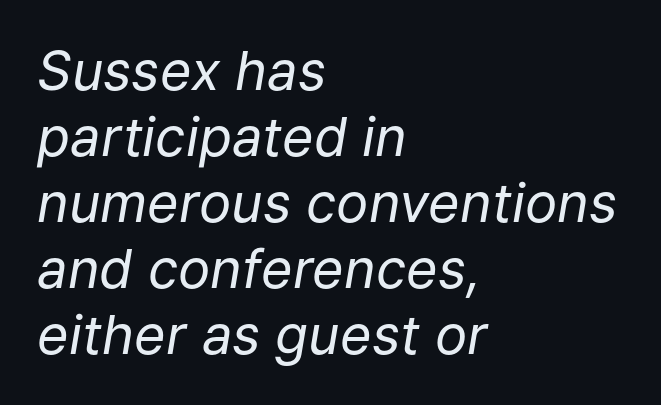
{"italic": "yes", "lean": "right", "slant_degrees": 9, "bold": "no", "weight": "regular", "width": "normal", "stroke_contrast": "low", "x_height": "medium", "monospaced": "no", "underline": "no", "align": "left", "line_spacing_ratio": 1.22, "letter_spacing": "normal", "letter_spacing_em": 0.0, "glyph_px": 54}
